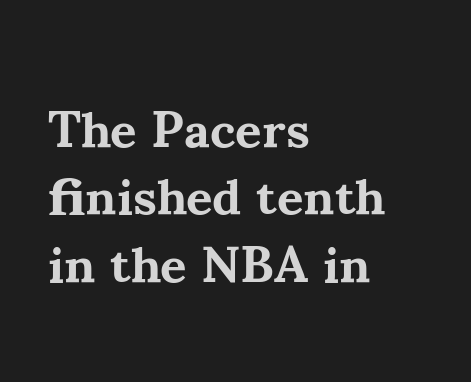
The image shows 51 px bold serif type, upright; set left-aligned, normal line spacing (1.32x), normal letter spacing, not underlined; medium stroke contrast and a small x-height.
